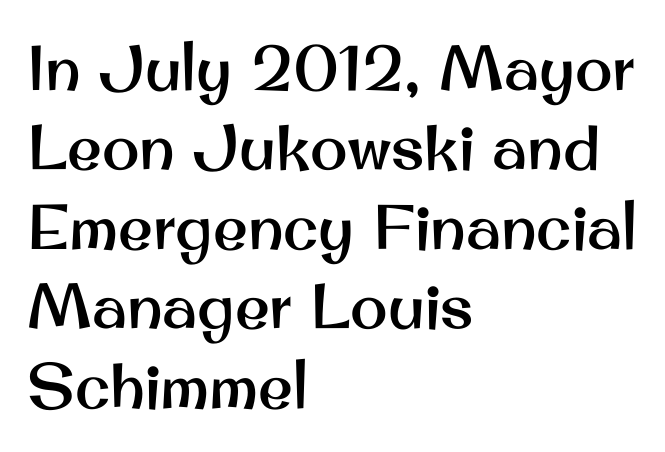
The image shows 63 px sans-serif type, upright; set left-aligned, normal line spacing (1.26x), normal letter spacing, not underlined; medium stroke contrast and a small x-height.
